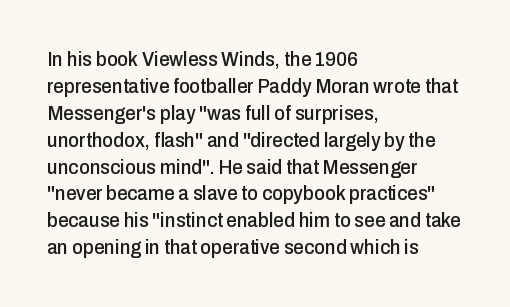
{"italic": "no", "underline": "no", "align": "left", "line_spacing": "normal", "line_spacing_ratio": 1.28, "letter_spacing": "normal", "letter_spacing_em": 0.0, "glyph_px": 21}
